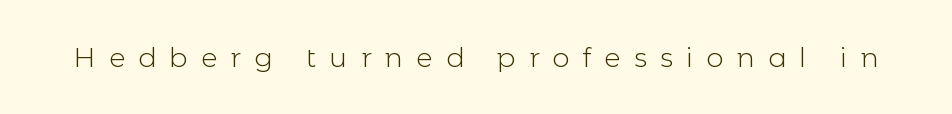
The tracking reads as deliberately expanded to a designer's eye. A clean baseline with only descenders dipping below it. Weight: not bold — regular or lighter. Upright lettering throughout.
